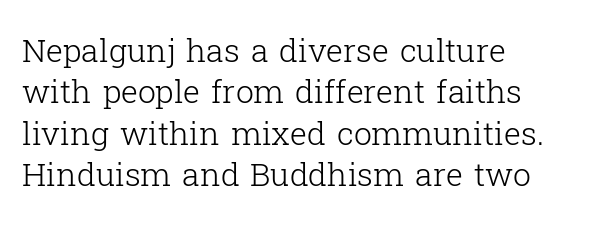
The image shows 32 px light serif type, upright; set left-aligned, normal line spacing (1.29x), normal letter spacing, not underlined; low stroke contrast and a medium x-height.
